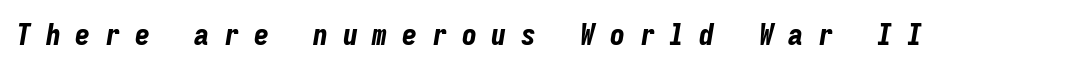
A dark, heavy texture on the line: the type is bold. The passage shown leans; its letterforms are oblique. Descender tails drop into unmarked territory. The line texture is sparse and dotted thanks to wide tracking.
